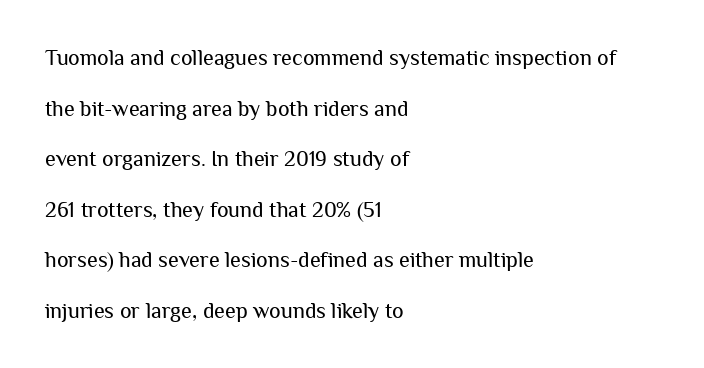
{"italic": "no", "bold": "no", "underline": "no", "align": "left", "line_spacing": "loose", "line_spacing_ratio": 2.3, "letter_spacing": "normal", "letter_spacing_em": 0.0, "glyph_px": 22}
